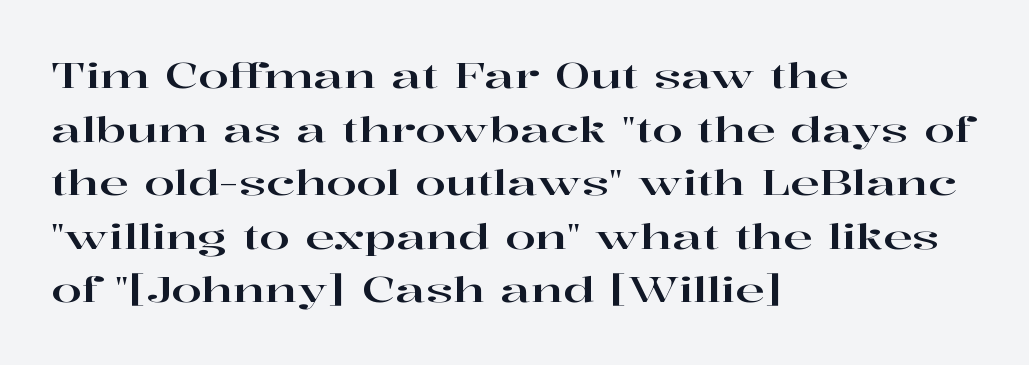
{"serif": "yes", "italic": "no", "width": "wide", "stroke_contrast": "high", "x_height": "medium", "monospaced": "no", "underline": "no", "align": "left", "line_spacing": "normal", "line_spacing_ratio": 1.53, "letter_spacing": "normal", "letter_spacing_em": 0.0, "glyph_px": 35}
